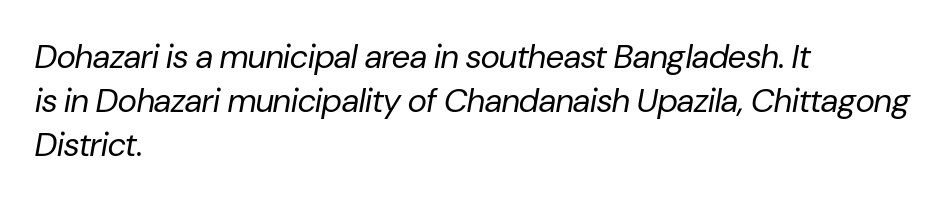
{"italic": "yes", "lean": "right", "slant_degrees": 10, "bold": "no", "weight": "regular", "width": "normal", "stroke_contrast": "low", "x_height": "medium", "monospaced": "no", "underline": "no", "align": "left", "line_spacing": "normal", "line_spacing_ratio": 1.33, "letter_spacing": "normal", "letter_spacing_em": 0.0, "glyph_px": 33}
